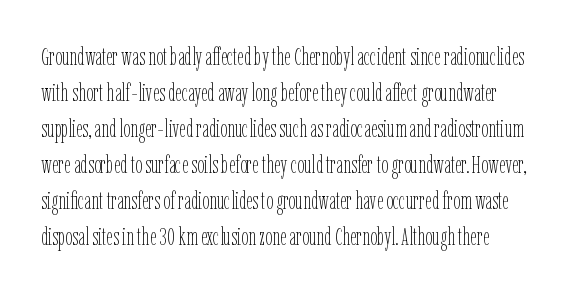
The image shows 25 px text type, upright; set left-aligned, normal line spacing (1.44x), normal letter spacing, not underlined.
